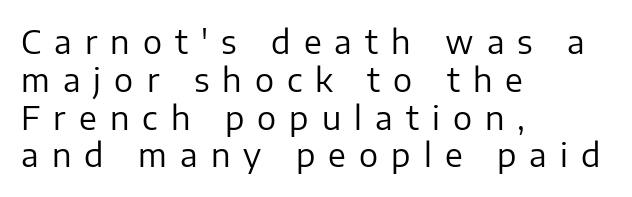
Letters have the restrained weight of plain body copy at most. The strip under each line holds only bare page. Spacing between characters has been opened up far beyond the box default. You could not count columns in this text — the font is proportionally spaced.
